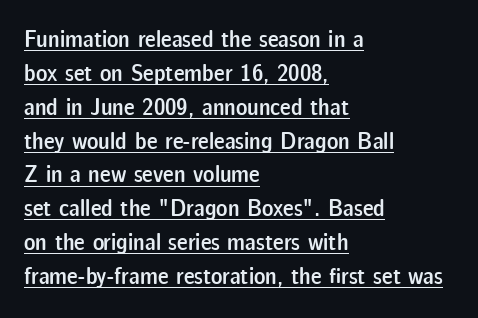
Q: Is the text bold? A: Semi-bold.
Q: Is the text italic (slanted)? A: No, it is upright.
Q: Is the text underlined? A: Yes.
Q: How is the paragraph aligned? A: Left-aligned.
Q: Is the spacing between letters normal or unusually wide? A: Normal.
Q: Is the spacing between lines tight, normal or loose? A: Normal.
